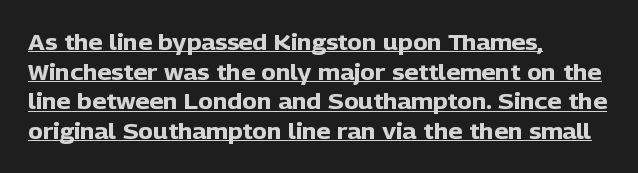
{"italic": "no", "bold": "yes", "underline": "yes", "align": "left", "line_spacing": "normal", "line_spacing_ratio": 1.35, "letter_spacing": "normal", "letter_spacing_em": 0.0, "glyph_px": 22}
